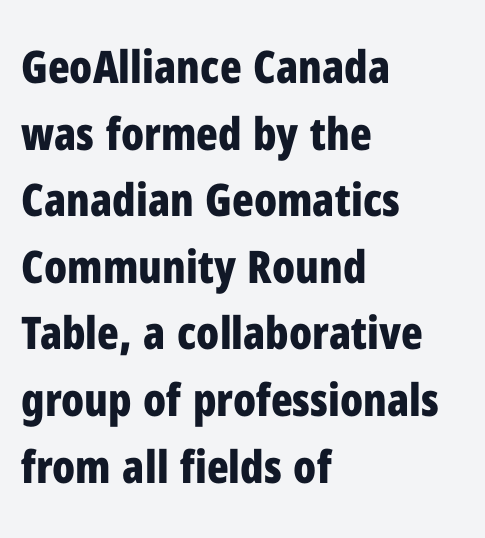
Q: Is the text bold? A: Yes.
Q: Is the text italic (slanted)? A: No, it is upright.
Q: Is the typeface a serif or a sans-serif typeface? A: Sans-serif.
Q: Is the text underlined? A: No.
Q: How is the paragraph aligned? A: Left-aligned.
Q: Is the spacing between letters normal or unusually wide? A: Normal.
Q: Is the spacing between lines tight, normal or loose? A: Normal.
Q: Width (condensed, normal, or wide)? A: Condensed.
Q: Stroke contrast? A: Low.
Q: x-height? A: Medium.
Q: Monospaced? A: No.
